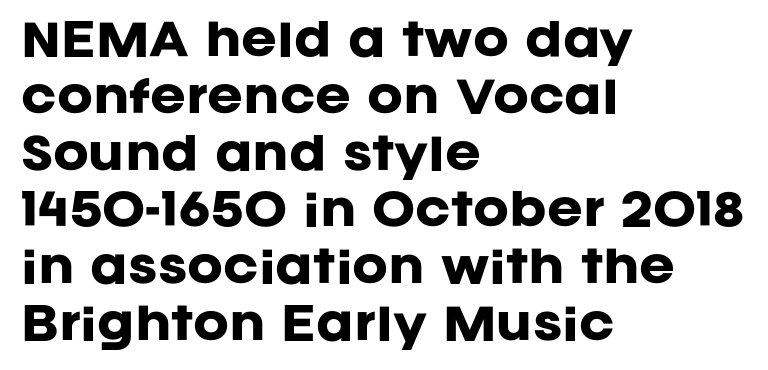
Where is the straight margin? On the left. These words are printed bold, with thick strokes throughout. A sans-serif font was chosen for this passage. Normally led — the rows are evenly, conventionally spaced. Characters remain perfectly vertical along every line. Plain, unruled lines of type.
